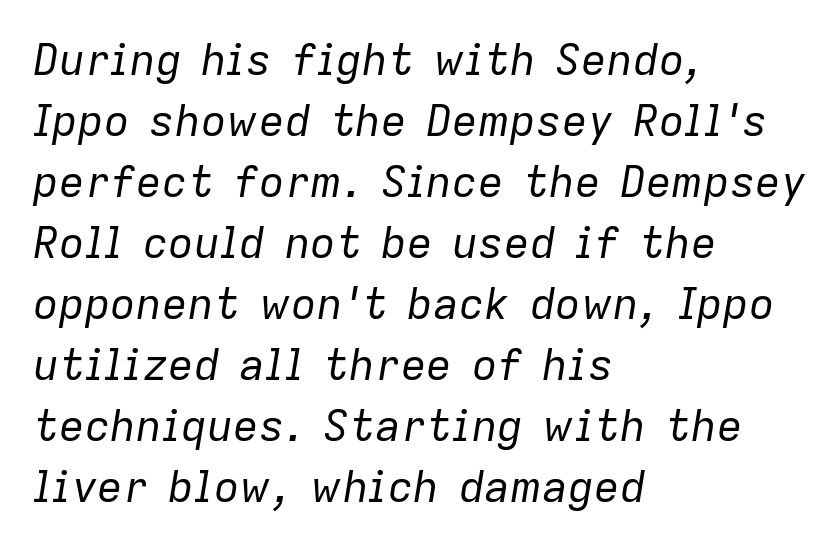
Plain, unruled lines of type. The passage shown has conventional tracking throughout. Stroke thickness stays within the range of a standard reading face or lighter. The passage shown is typed in a proportional face where columns would drift. Emphasis-style slanted type is in use.
